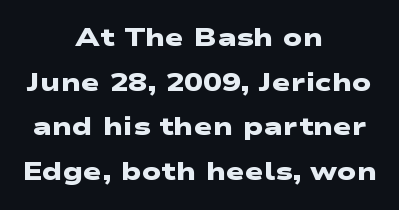
Q: Is the text bold? A: Yes.
Q: Is the text underlined? A: No.
Q: How is the paragraph aligned? A: Centered.
Q: Is the spacing between letters normal or unusually wide? A: Normal.
